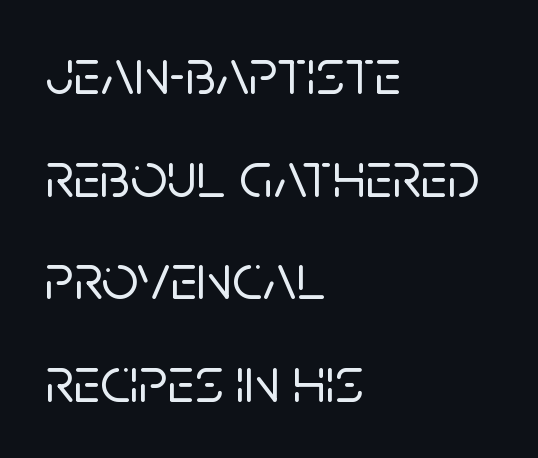
Q: Is the text italic (slanted)? A: No, it is upright.
Q: Is the typeface a serif or a sans-serif typeface? A: Sans-serif.
Q: Is the text underlined? A: No.
Q: How is the paragraph aligned? A: Left-aligned.
Q: Is the spacing between letters normal or unusually wide? A: Normal.
Q: Is the spacing between lines tight, normal or loose? A: Normal.
Q: Width (condensed, normal, or wide)? A: Normal.
Q: Stroke contrast? A: Low.
Q: x-height? A: Large.
Q: Monospaced? A: No.
